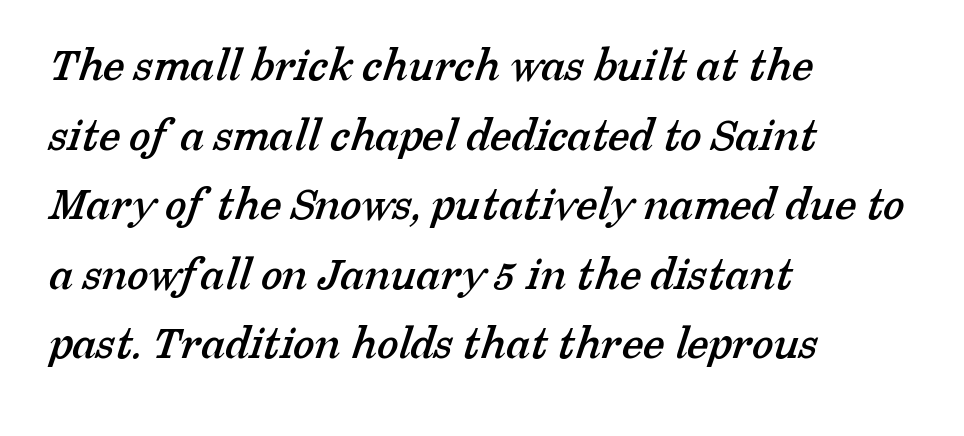
{"serif": "yes", "width": "normal", "stroke_contrast": "low", "x_height": "medium", "monospaced": "no", "underline": "no", "align": "left", "line_spacing": "normal", "line_spacing_ratio": 1.42, "letter_spacing": "normal", "letter_spacing_em": 0.0, "glyph_px": 49}
